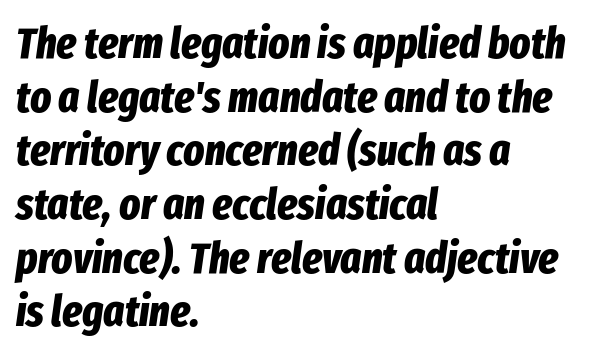
The image shows 44 px bold, condensed type, italic (leaning right); set left-aligned, line spacing 1.22x, normal letter spacing, not underlined; low stroke contrast and a medium x-height.
